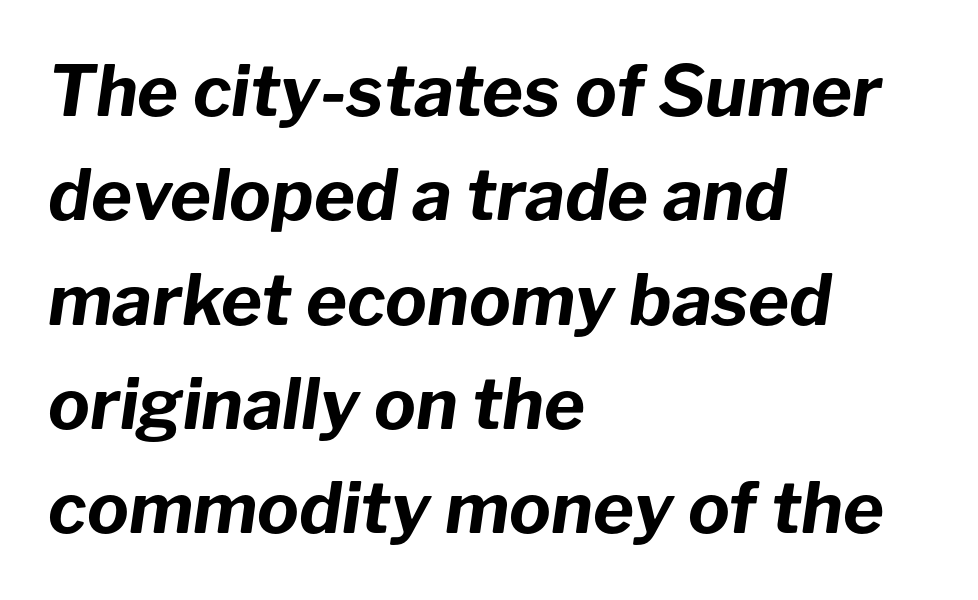
One glance says typical: line gaps are just what's usual. Notice how the passage keeps a crisp vertical edge on the left only. Observe the ordinary spacing: letters are neighbours, not strangers. These lines carry a lot of weight — the face is fully bold. The whole block is typeset with a tilt. A typesetter would call this proportional, since set widths differ per character.
